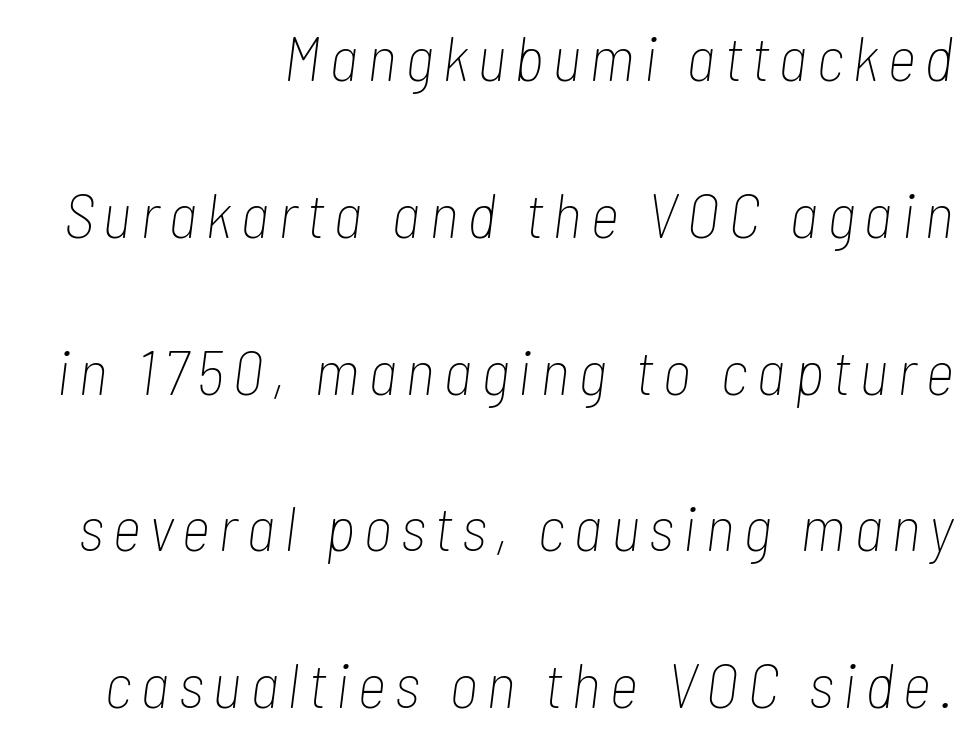
Slanted lettering throughout. The line-height multiplier appears high, well above default. On a weight scale, this lands at 450 or below. Check under the words: just untouched page.
